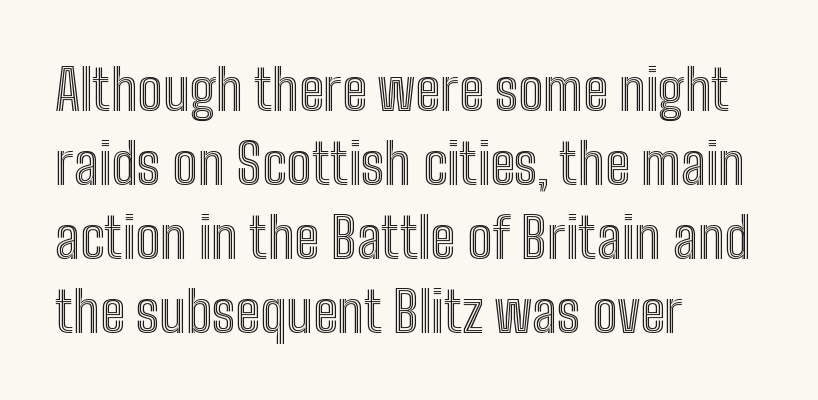
{"italic": "no", "width": "condensed", "x_height": "medium", "monospaced": "no", "underline": "no", "align": "left", "line_spacing": "normal", "line_spacing_ratio": 1.32, "letter_spacing": "normal", "letter_spacing_em": 0.0, "glyph_px": 56}
